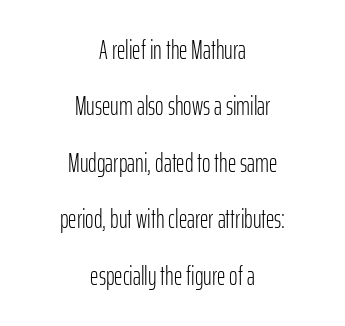
{"italic": "no", "bold": "no", "underline": "no", "align": "center", "line_spacing": "loose", "line_spacing_ratio": 2.17, "letter_spacing": "normal", "letter_spacing_em": 0.0, "glyph_px": 26}
